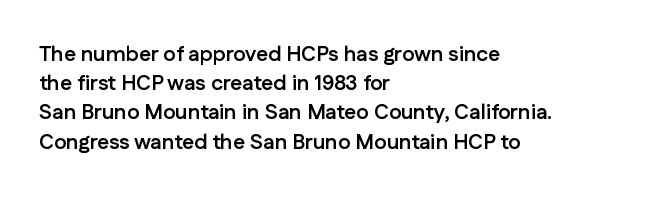
{"italic": "no", "bold": "yes", "underline": "no", "align": "left", "line_spacing": "normal", "line_spacing_ratio": 1.39, "letter_spacing": "normal", "letter_spacing_em": 0.0, "glyph_px": 21}
